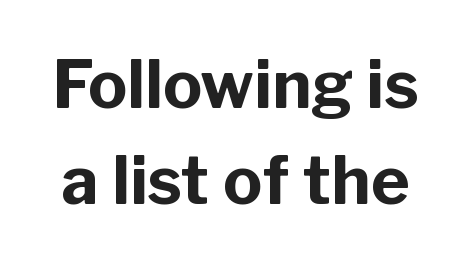
{"serif": "no", "italic": "no", "bold": "yes", "weight": "bold", "width": "normal", "stroke_contrast": "low", "x_height": "medium", "monospaced": "no", "underline": "no", "line_spacing": "normal", "line_spacing_ratio": 1.45, "letter_spacing": "normal", "letter_spacing_em": 0.0, "glyph_px": 66}
